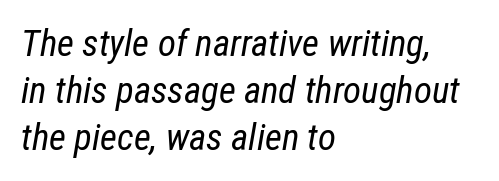
{"italic": "yes", "lean": "right", "slant_degrees": 12, "bold": "no", "weight": "regular", "width": "condensed", "stroke_contrast": "low", "x_height": "medium", "monospaced": "no", "underline": "no", "align": "left", "line_spacing": "normal", "line_spacing_ratio": 1.27, "letter_spacing": "normal", "letter_spacing_em": 0.0, "glyph_px": 37}
